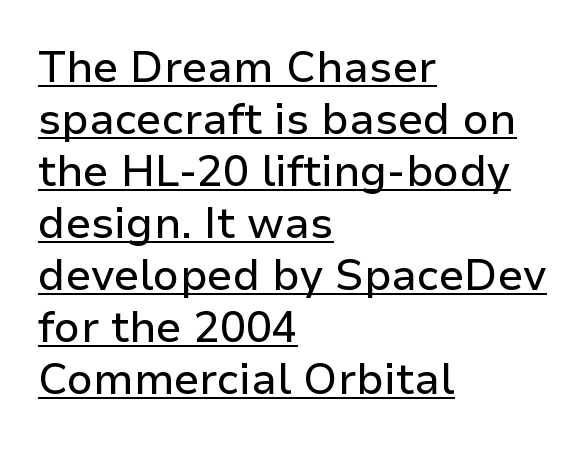
Every stem runs plumb, perpendicular to the baseline. Observe the absence of serifs on each vertical stroke in this sample. These lines are rendered in a variable-pitch font. The compositor pushed each line to the left boundary. Glyph-to-glyph distance matches everyday printed text.
